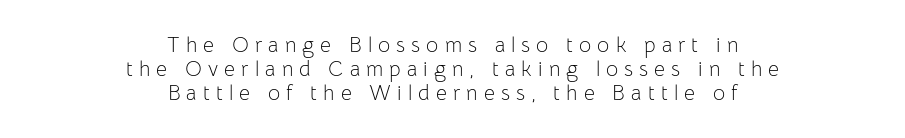
Very little white space separates one row of letters from the next. Bold? No — there's no thickening of the strokes. Centered paragraph, ragged on both sides. Every stem runs plumb, perpendicular to the baseline.
